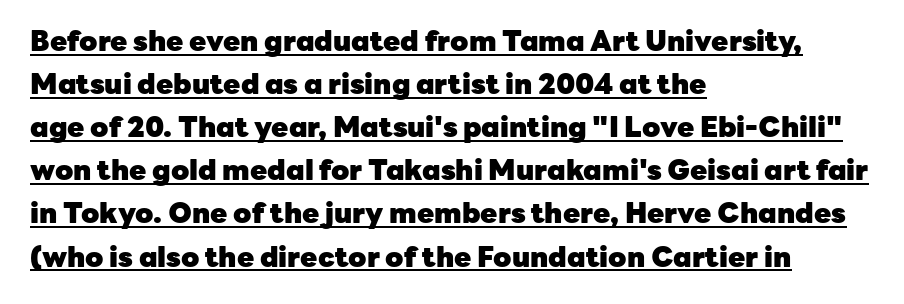
The image shows 28 px heavy sans-serif type, upright; set left-aligned, normal line spacing (1.54x), normal letter spacing, underlined; low stroke contrast and a medium x-height.
